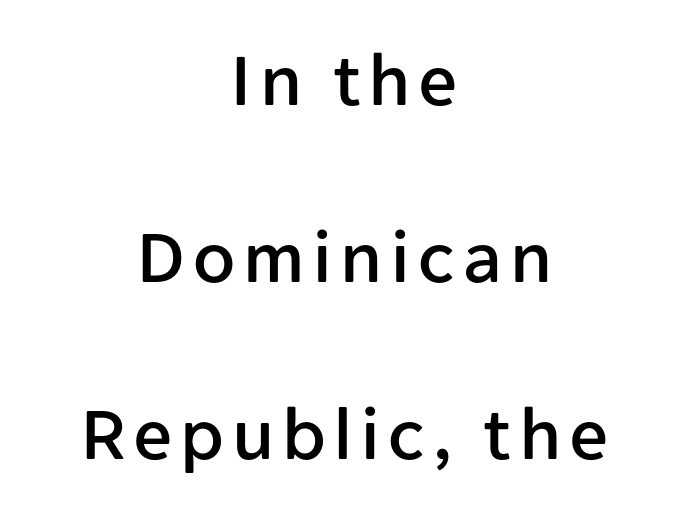
The image shows 77 px sans-serif type, upright; set centered, loose line spacing (2.3x), not underlined; low stroke contrast and a medium x-height.
